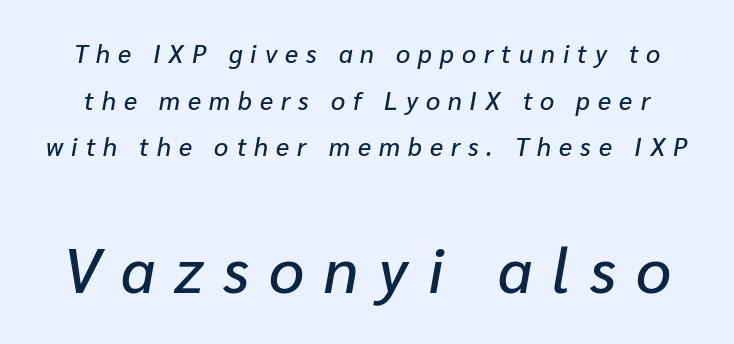
The image shows 62 px text type, italic (leaning right); set line spacing 1.87x, unusually wide letter spacing (+0.32 em), not underlined; the second (bottom) block is 2.48x larger; low stroke contrast and a medium x-height.
